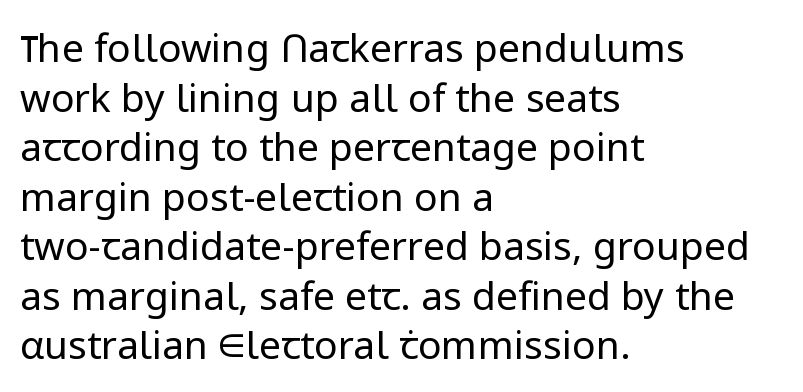
These lines are rendered in a variable-pitch font. Stroke terminals: plain, sans-serif. These lines are set flush left with a ragged right edge. One glance says typical: line gaps are just what's usual. A typesetter would mark this as roman, not italic. Underline: absent.
